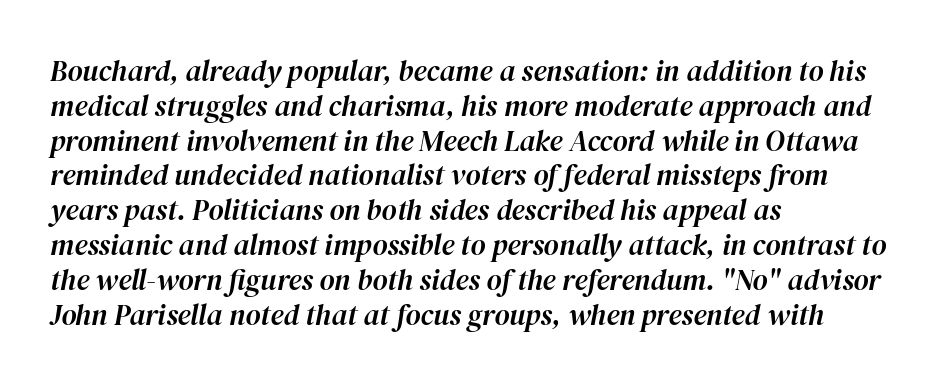
The letters are slanted; this is an italic face. A student would call this left alignment; a typographer would say flush left, rag right. Is the letter spacing exaggerated? No — it looks like the ordinary default. Varying glyph widths throughout — classic text-font behaviour. The space directly below the letters is spotless.
